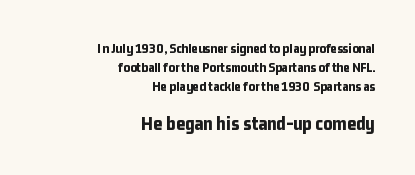
The designer gave the closing block more size than the opening block. Upright lettering throughout. Short and long lines alike share a common ending point at right. In terms of letterspacing, this is plain default setting.
